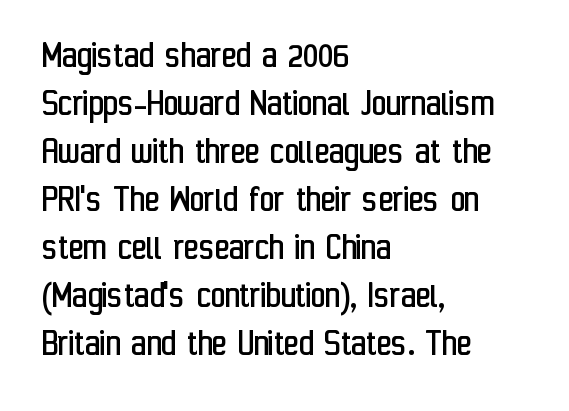
{"serif": "no", "italic": "no", "bold": "no", "weight": "regular", "width": "condensed", "stroke_contrast": "low", "x_height": "medium", "monospaced": "no", "underline": "no", "align": "left", "line_spacing_ratio": 1.2, "letter_spacing": "normal", "letter_spacing_em": 0.0, "glyph_px": 40}
